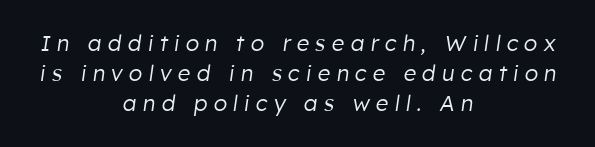
Q: Is the text bold? A: No.
Q: Is the text italic (slanted)? A: Yes, it leans right by about 8 degrees.
Q: Is the text underlined? A: No.
Q: How is the paragraph aligned? A: Centered.
Q: Is the spacing between letters normal or unusually wide? A: Unusually wide.
Q: Is the spacing between lines tight, normal or loose? A: Normal.
